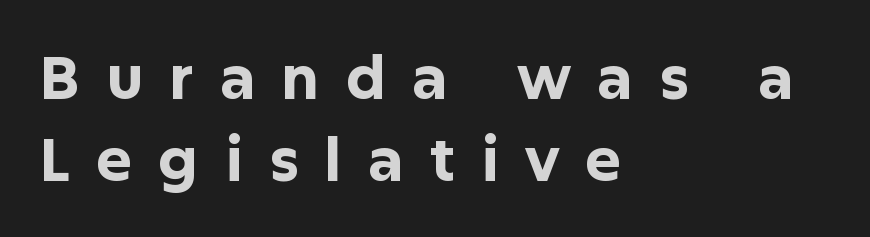
The image shows 60 px bold sans-serif type, upright; set left-aligned, normal line spacing (1.36x), unusually wide letter spacing (+0.43 em), not underlined; low stroke contrast and a medium x-height.
